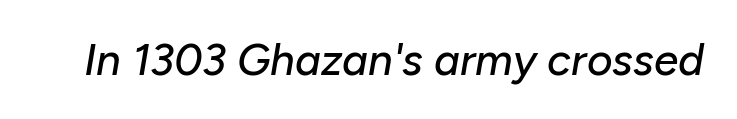
A typesetter would call this proportional, since set widths differ per character. Descenders are the only things crossing below the line. The whole block is typeset with a tilt. The passage shown has conventional tracking throughout.
